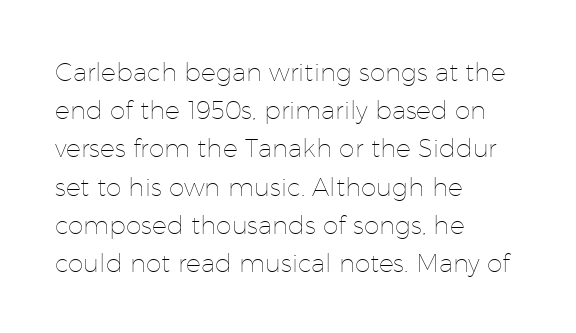
{"italic": "no", "bold": "no", "underline": "no", "align": "left", "line_spacing": "normal", "line_spacing_ratio": 1.53, "letter_spacing": "normal", "letter_spacing_em": 0.0, "glyph_px": 25}
